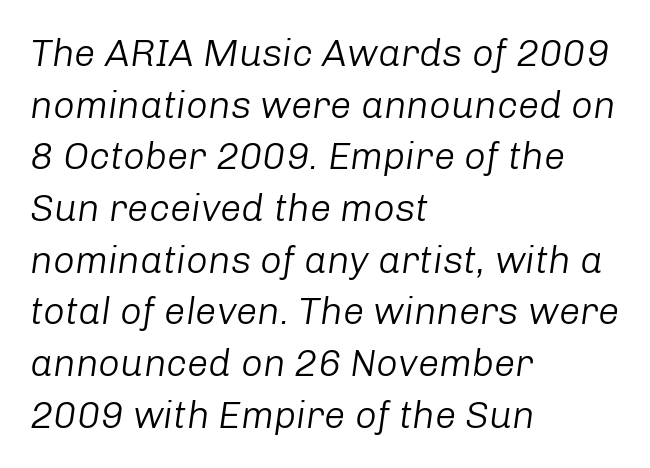
{"italic": "yes", "lean": "right", "slant_degrees": 8, "bold": "no", "weight": "light", "width": "normal", "stroke_contrast": "low", "x_height": "medium", "monospaced": "no", "underline": "no", "align": "left", "line_spacing": "normal", "line_spacing_ratio": 1.36, "letter_spacing": "normal", "letter_spacing_em": 0.0, "glyph_px": 38}
